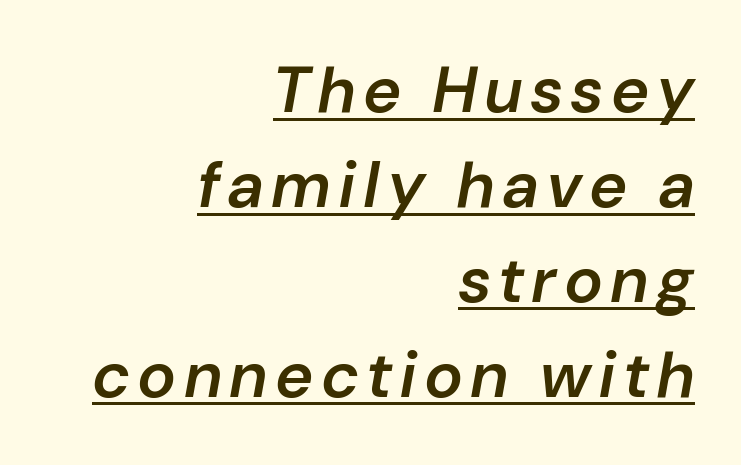
The image shows 65 px semibold type, italic (leaning right); set right-aligned, normal line spacing (1.46x), underlined; low stroke contrast and a medium x-height.
